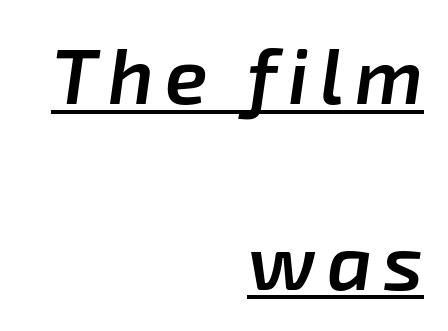
The image shows 78 px semibold type, italic (leaning right); set right-aligned, loose line spacing (2.38x), underlined; low stroke contrast and a medium x-height.
